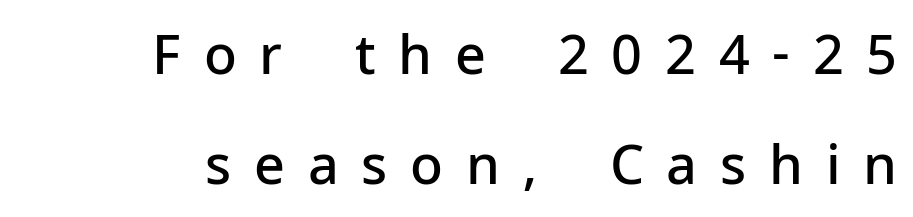
Underline: absent. Is the letter spacing exaggerated? Yes — the characters are pushed far apart. The rendering anchors every line to the right-hand side. Note the varied advance widths — an 'i' is clearly narrower than an 'm'. Its strokes are somewhat broadened, the hallmark of semibold type.
